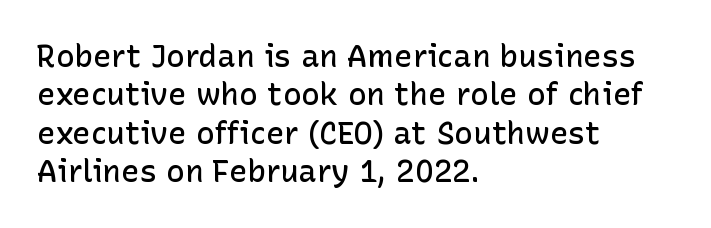
Q: Is the text bold? A: Semi-bold.
Q: Is the text italic (slanted)? A: No, it is upright.
Q: Is the typeface a serif or a sans-serif typeface? A: Sans-serif.
Q: Is the text underlined? A: No.
Q: How is the paragraph aligned? A: Left-aligned.
Q: Is the spacing between letters normal or unusually wide? A: Normal.
Q: Width (condensed, normal, or wide)? A: Normal.
Q: Stroke contrast? A: Low.
Q: x-height? A: Medium.
Q: Monospaced? A: No.
